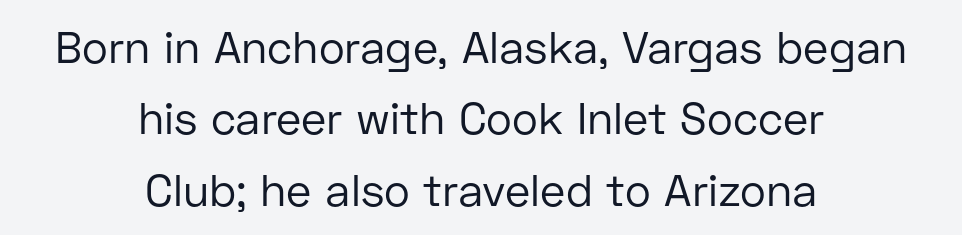
Between one letter and the next there's only the usual sliver of space. Looks like regular typesetting: each glyph gets only the width it needs. Layout note: lines centered. Stems and bowls with no extra thickness — not bold.
